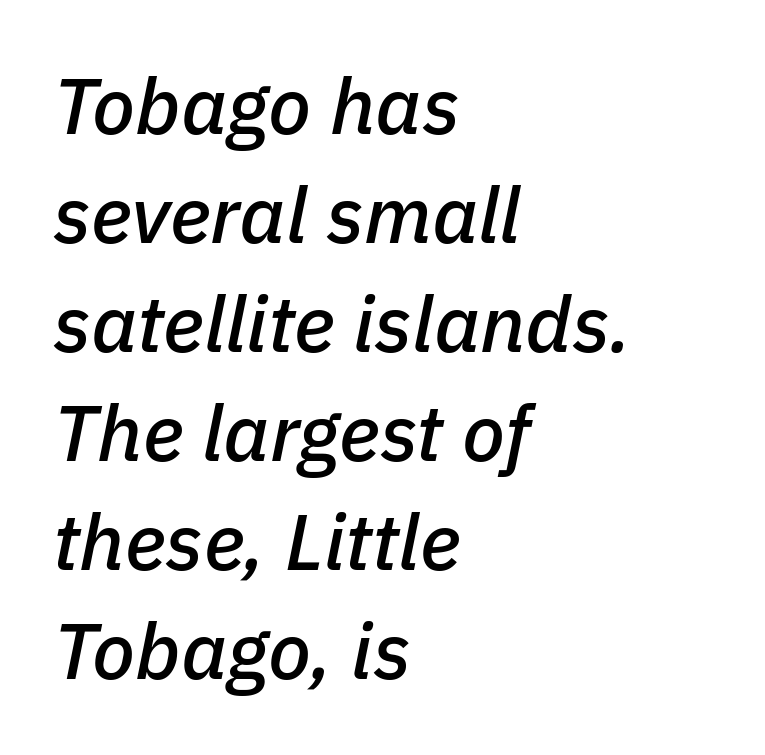
Each row of text sits above clean, open space. One-word summary of the alignment: left. Tracking value appears to be zero — textbook default spacing. Successive baselines arrive at the customary interval. Spacing verdict: proportional, widths tailored to each character.
